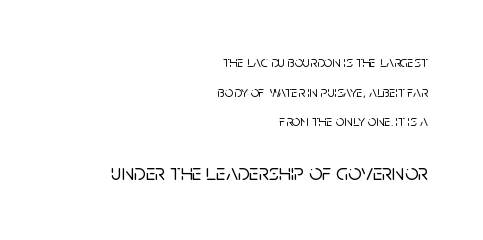
The image shows 23 px text type, upright; set right-aligned, loose line spacing (1.98x), normal letter spacing, not underlined; the second (bottom) block is 1.53x larger.
